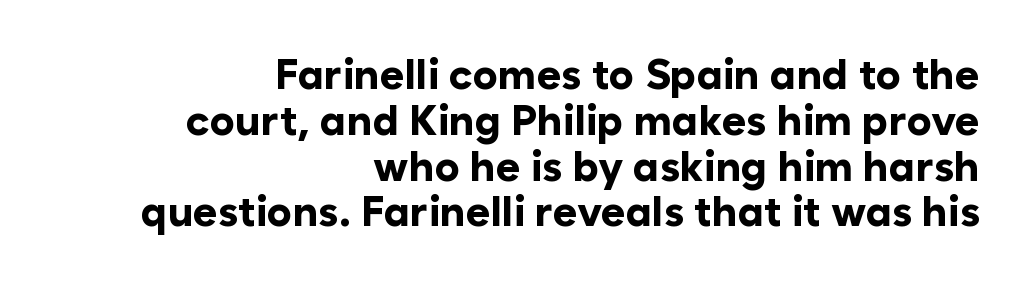
Q: Is the text bold? A: Yes.
Q: Is the text italic (slanted)? A: No, it is upright.
Q: Is the typeface a serif or a sans-serif typeface? A: Sans-serif.
Q: Is the text underlined? A: No.
Q: How is the paragraph aligned? A: Right-aligned.
Q: Is the spacing between letters normal or unusually wide? A: Normal.
Q: Is the spacing between lines tight, normal or loose? A: Tight.
Q: Width (condensed, normal, or wide)? A: Normal.
Q: Stroke contrast? A: Low.
Q: x-height? A: Medium.
Q: Monospaced? A: No.
